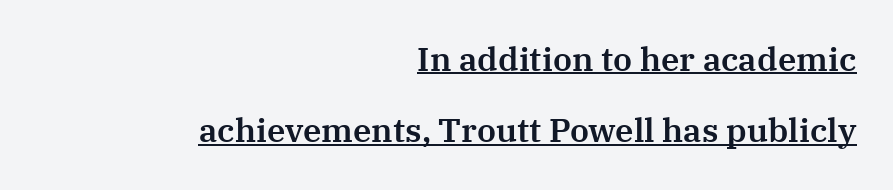
Q: Is the text italic (slanted)? A: No, it is upright.
Q: Is the typeface a serif or a sans-serif typeface? A: Serif.
Q: Is the text underlined? A: Yes.
Q: How is the paragraph aligned? A: Right-aligned.
Q: Is the spacing between letters normal or unusually wide? A: Normal.
Q: Is the spacing between lines tight, normal or loose? A: Loose.
Q: Width (condensed, normal, or wide)? A: Normal.
Q: Stroke contrast? A: Medium.
Q: x-height? A: Medium.
Q: Monospaced? A: No.
